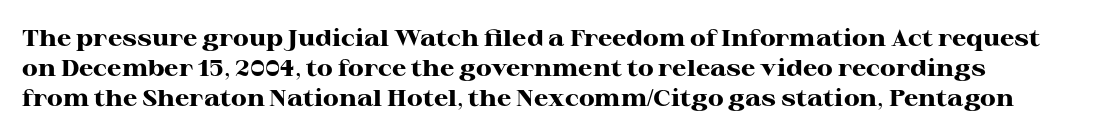
{"italic": "no", "bold": "yes", "underline": "no", "line_spacing": "normal", "line_spacing_ratio": 1.31, "letter_spacing": "normal", "letter_spacing_em": 0.0, "glyph_px": 23}
